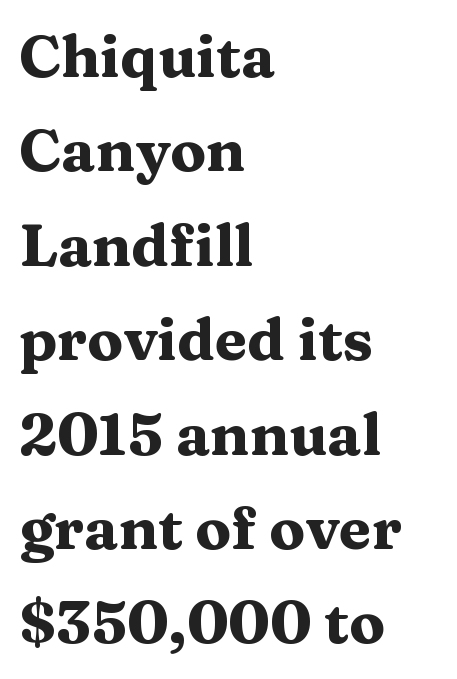
Line beginnings align vertically; line endings do not. Does extra space separate the letters? No, they use regular spacing. Does the type have serifs? Yes, each stem ends in a small foot. Each glyph is drawn with heavy, bold strokes. Evenly set lines give the paragraph a standard silhouette. Descenders are the only things crossing below the line.
